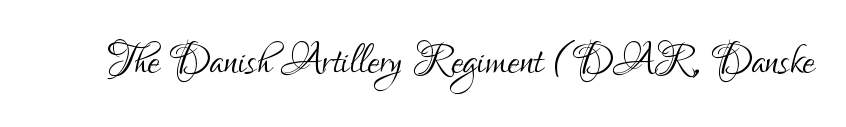
Q: Is the text bold? A: No.
Q: Is the text italic (slanted)? A: Yes.
Q: Is the typeface a serif or a sans-serif typeface? A: Sans-serif.
Q: Is the text underlined? A: No.
Q: Is the spacing between letters normal or unusually wide? A: Normal.
Q: Width (condensed, normal, or wide)? A: Condensed.
Q: Stroke contrast? A: Low.
Q: x-height? A: Small.
Q: Monospaced? A: No.
